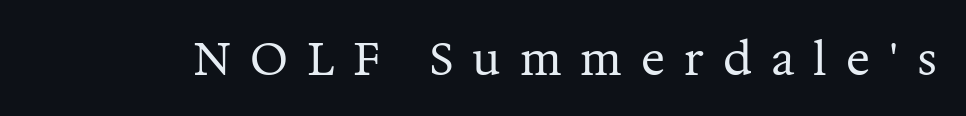
{"serif": "yes", "italic": "no", "bold": "no", "weight": "regular", "width": "normal", "stroke_contrast": "medium", "x_height": "medium", "monospaced": "no", "underline": "no", "letter_spacing": "wide", "letter_spacing_em": 0.42, "glyph_px": 45}
